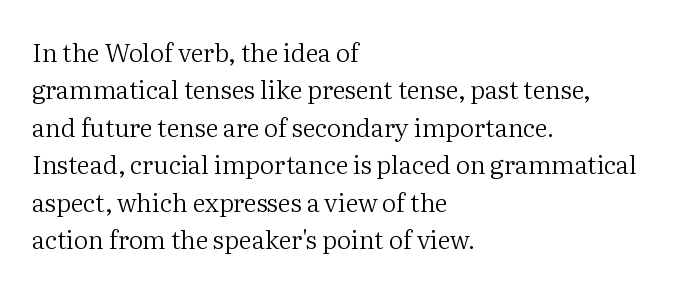
The image shows 25 px text type, upright; set left-aligned, normal line spacing (1.5x), normal letter spacing, not underlined.
